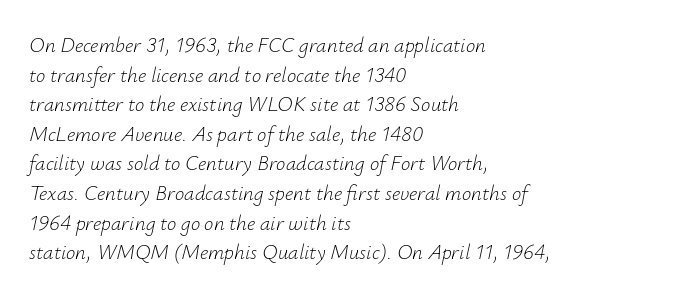
Q: Is the text bold? A: No.
Q: Is the text italic (slanted)? A: Yes, it leans right by about 12 degrees.
Q: Is the text underlined? A: No.
Q: How is the paragraph aligned? A: Left-aligned.
Q: Is the spacing between letters normal or unusually wide? A: Normal.
Q: Is the spacing between lines tight, normal or loose? A: Normal.
